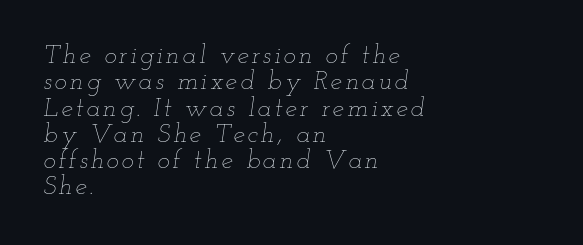
Q: Is the text bold? A: No.
Q: Is the text italic (slanted)? A: Yes, it leans right by about 12 degrees.
Q: Is the text underlined? A: No.
Q: How is the paragraph aligned? A: Left-aligned.
Q: Is the spacing between lines tight, normal or loose? A: Tight.
